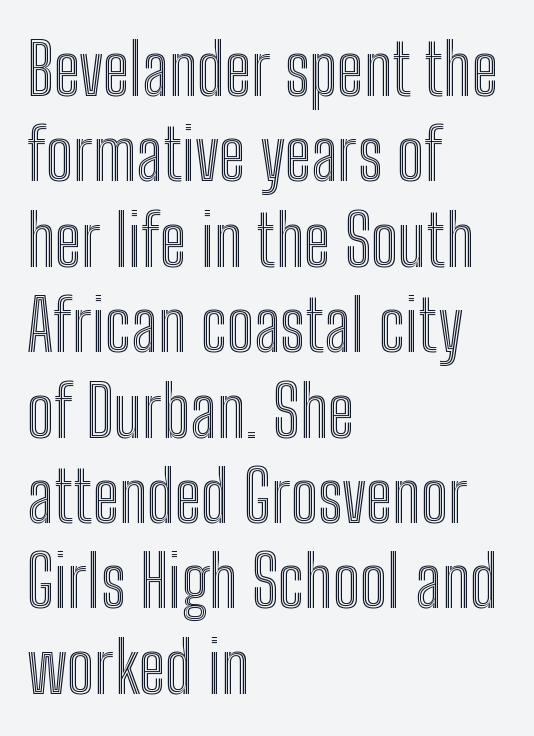
{"italic": "no", "width": "condensed", "x_height": "medium", "monospaced": "no", "underline": "no", "align": "left", "line_spacing_ratio": 1.22, "letter_spacing": "normal", "letter_spacing_em": 0.0, "glyph_px": 70}
